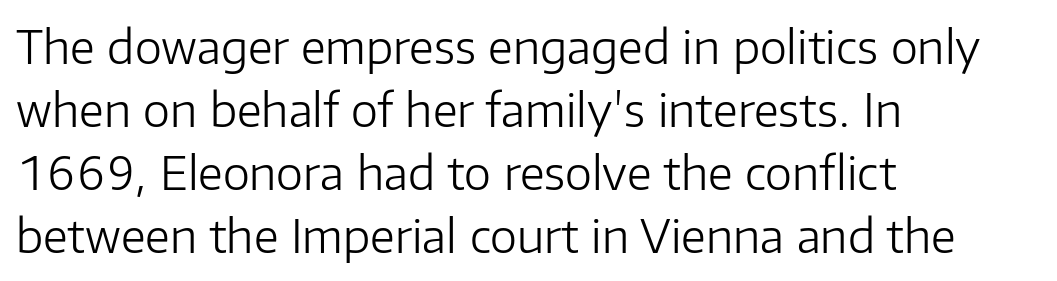
{"serif": "no", "italic": "no", "bold": "no", "weight": "light", "width": "normal", "stroke_contrast": "low", "x_height": "medium", "monospaced": "no", "underline": "no", "align": "left", "line_spacing": "normal", "line_spacing_ratio": 1.37, "letter_spacing": "normal", "letter_spacing_em": 0.0, "glyph_px": 46}
